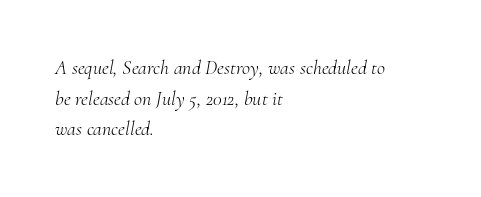
Beneath every word, the page is bare. Interline gaps are of average width in this sample. Look at the tracking — it's just the regular setting, nothing added. This sample is left-justified, so line endings fall wherever the words run out. Weight: regular or lighter.
